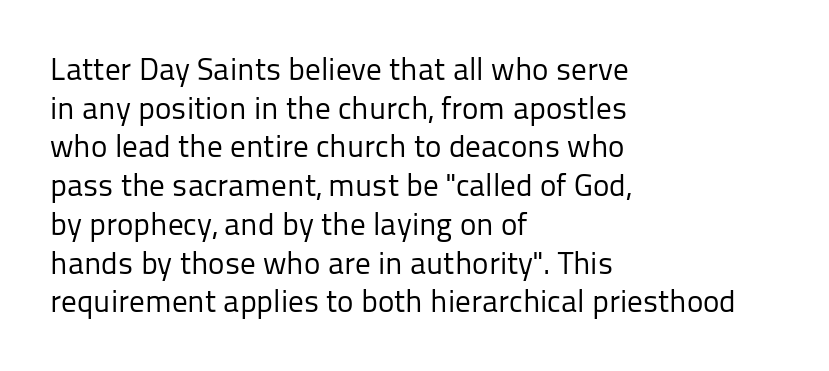
The image shows 31 px regular-weight sans-serif type, upright; set left-aligned, normal line spacing (1.25x), normal letter spacing, not underlined; low stroke contrast and a medium x-height.
